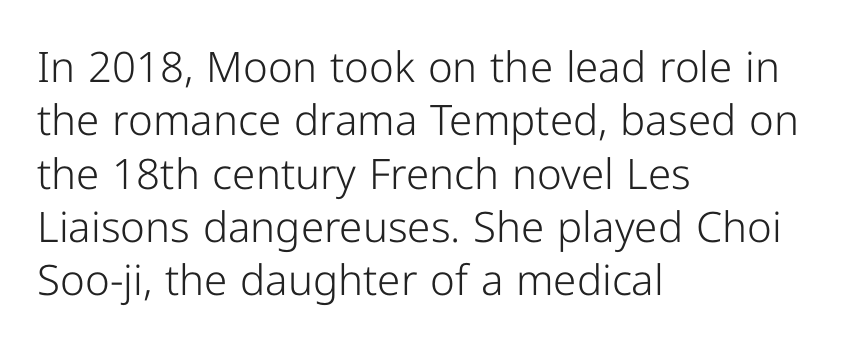
The image shows 42 px light sans-serif type, upright; set left-aligned, normal line spacing (1.27x), normal letter spacing, not underlined; low stroke contrast and a medium x-height.
